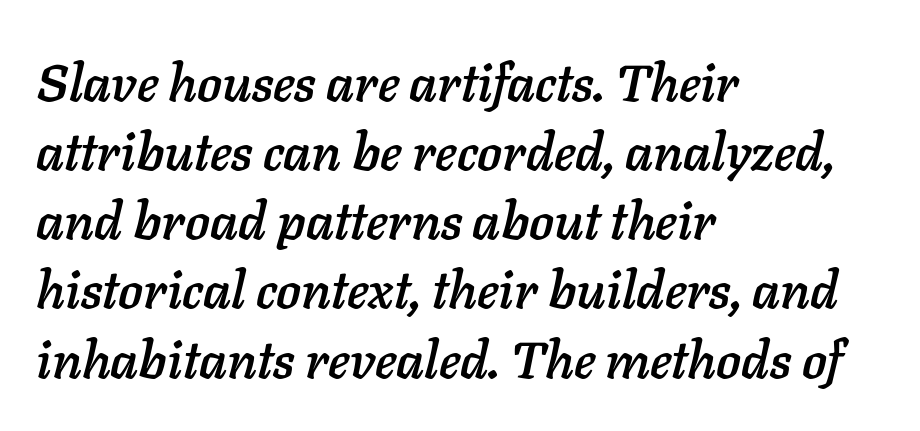
The image shows 52 px text type, italic (leaning right); set left-aligned, normal line spacing (1.33x), normal letter spacing, not underlined; low stroke contrast and a medium x-height.
